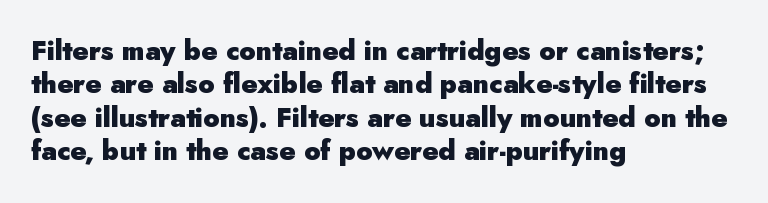
The image shows 27 px bold type, upright; set left-aligned, line spacing 1.24x, normal letter spacing, not underlined.
